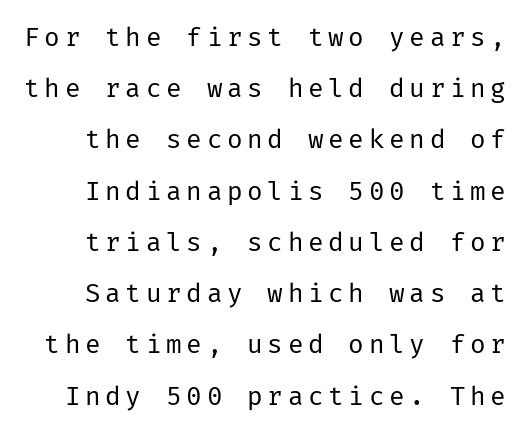
The foot of each line stays bare and open. The passage shown stacks its lines with a broad gap. No italicization has been applied; the sample stays upright. Stroke mass is kept to a normal reading level or below.
